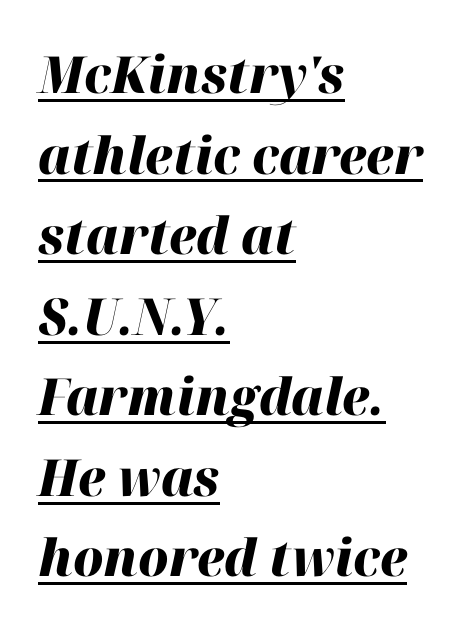
{"italic": "yes", "lean": "right", "slant_degrees": 12, "bold": "yes", "weight": "heavy", "width": "normal", "stroke_contrast": "high", "x_height": "medium", "monospaced": "no", "underline": "yes", "align": "left", "line_spacing": "normal", "line_spacing_ratio": 1.58, "letter_spacing": "normal", "letter_spacing_em": 0.0, "glyph_px": 51}
